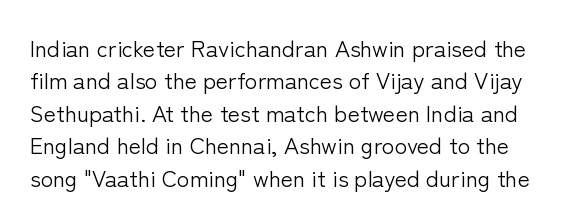
Students, observe: this is what conventionally led text looks like. The face used here is rendered with its standard letterfit. The font's upright variant was chosen for this text. Clear beneath every line of the passage. The letters look calm and open, with moderate or lighter stems.
